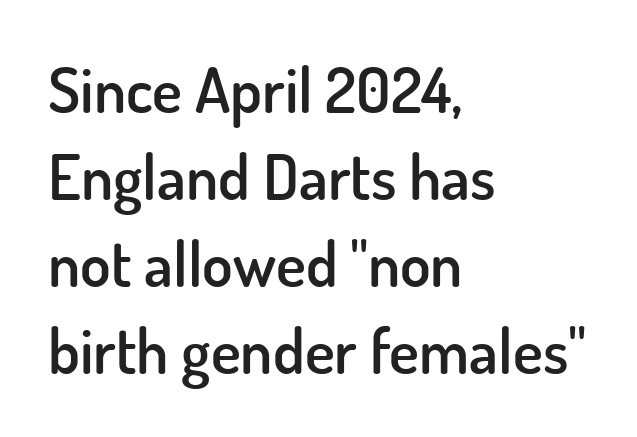
The image shows 63 px semibold sans-serif type, upright; set left-aligned, normal line spacing (1.38x), normal letter spacing, not underlined; low stroke contrast and a small x-height.
